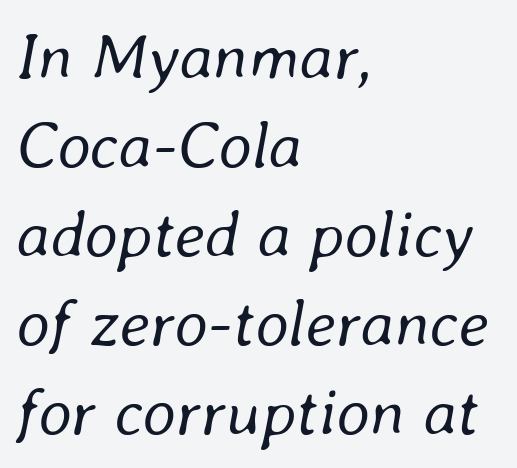
This rendering leaves character spacing at its baseline value. Think of a printed novel: that variable character pitch is what you see here. The weight tops out at a normal text grade. Italic: yes, the glyphs are oblique. Only glyphs here, with clear space below each row.
